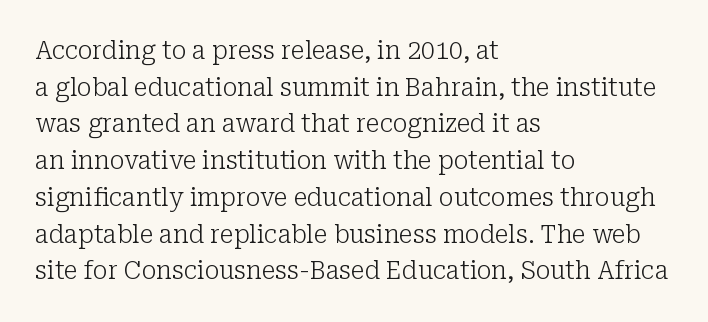
{"italic": "no", "bold": "no", "underline": "no", "align": "left", "line_spacing": "normal", "line_spacing_ratio": 1.47, "letter_spacing": "normal", "letter_spacing_em": 0.0, "glyph_px": 25}
